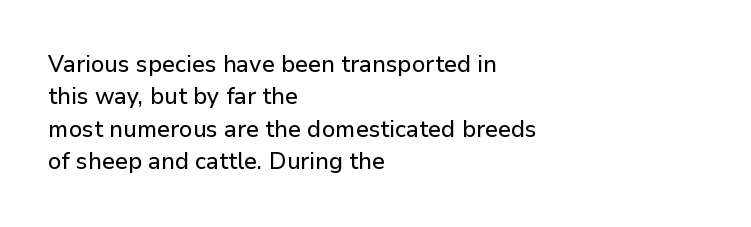
Q: Is the text italic (slanted)? A: No, it is upright.
Q: Is the text underlined? A: No.
Q: How is the paragraph aligned? A: Left-aligned.
Q: Is the spacing between letters normal or unusually wide? A: Normal.
Q: Is the spacing between lines tight, normal or loose? A: Normal.
